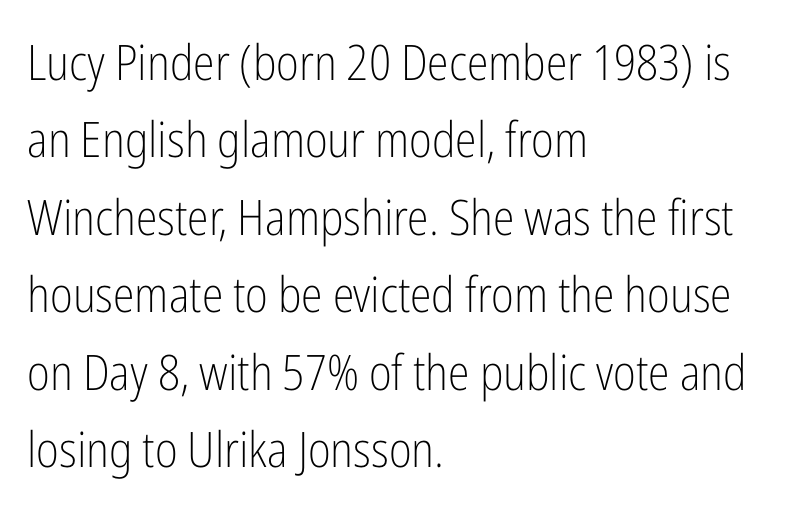
A light-to-regular cut is what we see here. If you drew a ruler down the left edge, every line would touch it. The face used here is a sans, in the tradition of grotesques and geometrics. Honestly, the row spacing looks completely unremarkable. Quick note: underline off.
